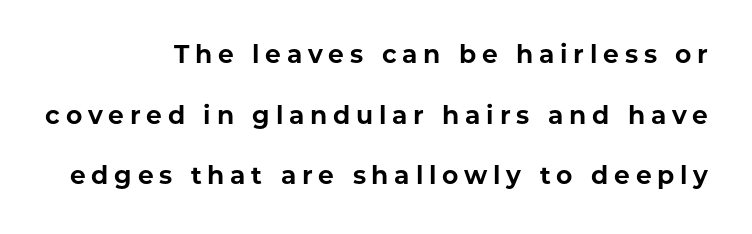
{"italic": "no", "bold": "yes", "underline": "no", "align": "right", "line_spacing": "loose", "line_spacing_ratio": 2.43, "letter_spacing": "wide", "letter_spacing_em": 0.23, "glyph_px": 25}
